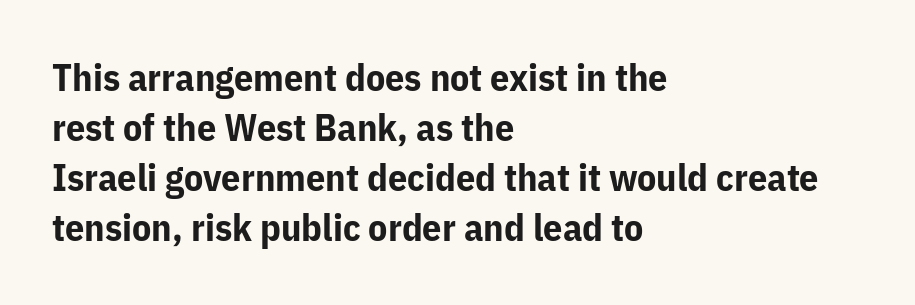
The image shows 38 px bold sans-serif type, upright; set left-aligned, normal line spacing (1.32x), normal letter spacing, not underlined; low stroke contrast and a medium x-height.
